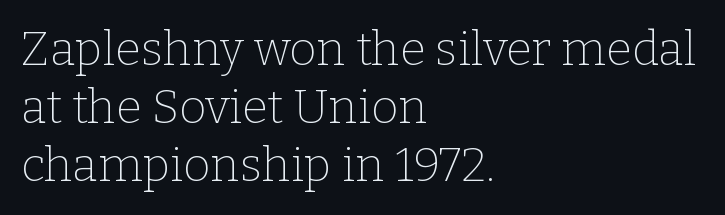
Notice how the stems are strictly vertical — no italics here. The words here are not underlined. These lines stack with their left ends in a neat column. Characters follow at the spacing the type designer built in. Looks like regular typesetting: each glyph gets only the width it needs.
